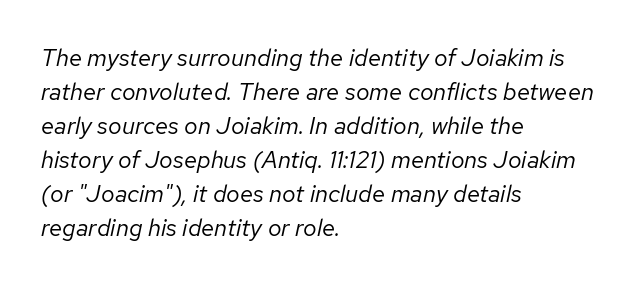
The image shows 24 px text type, italic (leaning right); set left-aligned, normal line spacing (1.42x), normal letter spacing, not underlined.
